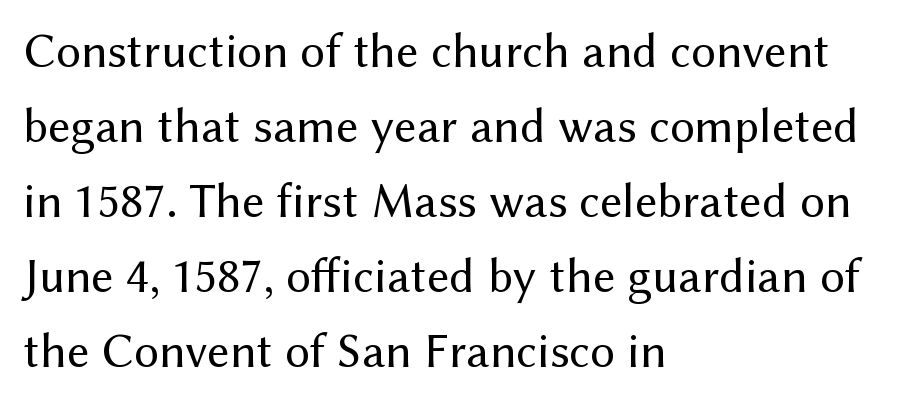
The image shows 49 px regular-weight sans-serif type, upright; set left-aligned, normal line spacing (1.53x), normal letter spacing, not underlined; medium stroke contrast and a medium x-height.
